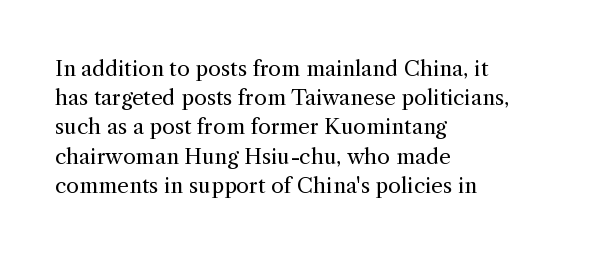
Q: Is the text bold? A: No.
Q: Is the text italic (slanted)? A: No, it is upright.
Q: Is the text underlined? A: No.
Q: How is the paragraph aligned? A: Left-aligned.
Q: Is the spacing between letters normal or unusually wide? A: Normal.
Q: Is the spacing between lines tight, normal or loose? A: Normal.
